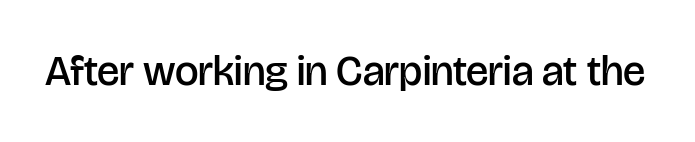
{"serif": "no", "italic": "no", "bold": "semi", "weight": "semibold", "width": "normal", "stroke_contrast": "low", "x_height": "large", "monospaced": "no", "underline": "no", "letter_spacing": "normal", "letter_spacing_em": 0.0, "glyph_px": 42}
